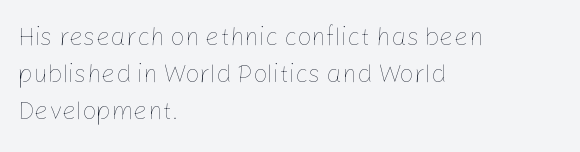
A typesetter would call this leading conventional body-copy spacing. Descender tails drop into unmarked territory. Visually the block forms a straight wall on the left and a jagged coastline on the right. Do the letters lean? They stand straight.
